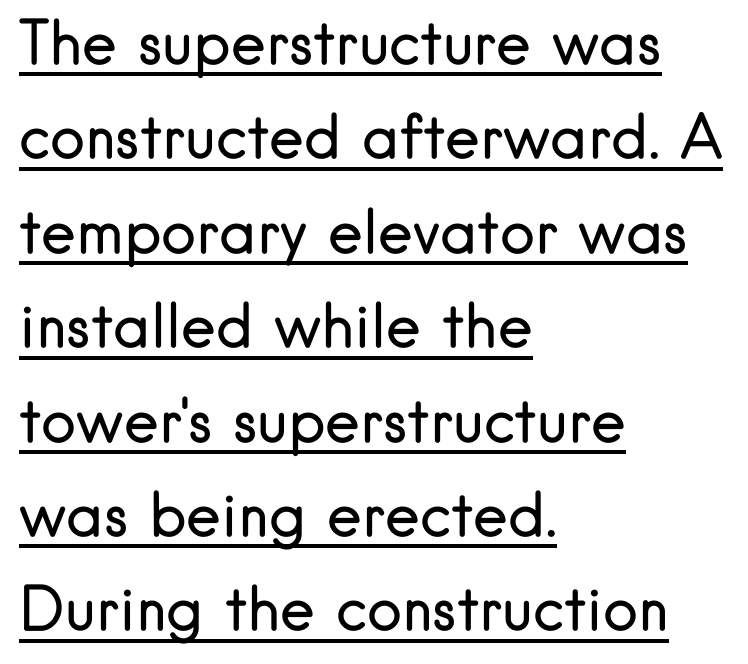
Note the varied advance widths — an 'i' is clearly narrower than an 'm'. Somebody hit Ctrl+U on this one — the words are underlined. The axis of the letterforms is exactly vertical. The glyphs in this specimen are sans serif.
